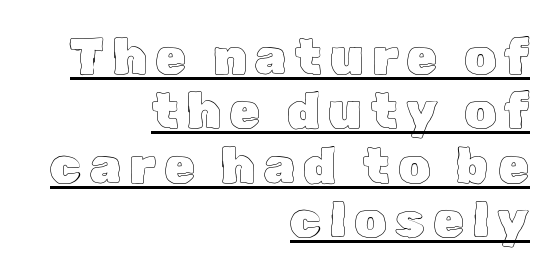
Right-aligned paragraph, ragged on the left. The axis of the letterforms is exactly vertical. Whoever set this chose condensed vertical rhythm over breathing room. Each line of the rendering has a horizontal stroke beneath the glyphs.
